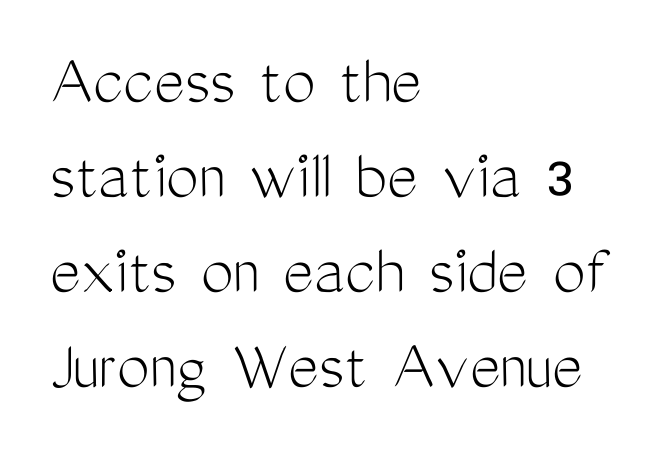
The image shows 73 px light, condensed sans-serif type, upright; set left-aligned, normal line spacing (1.3x), normal letter spacing, not underlined; medium stroke contrast and a medium x-height.
